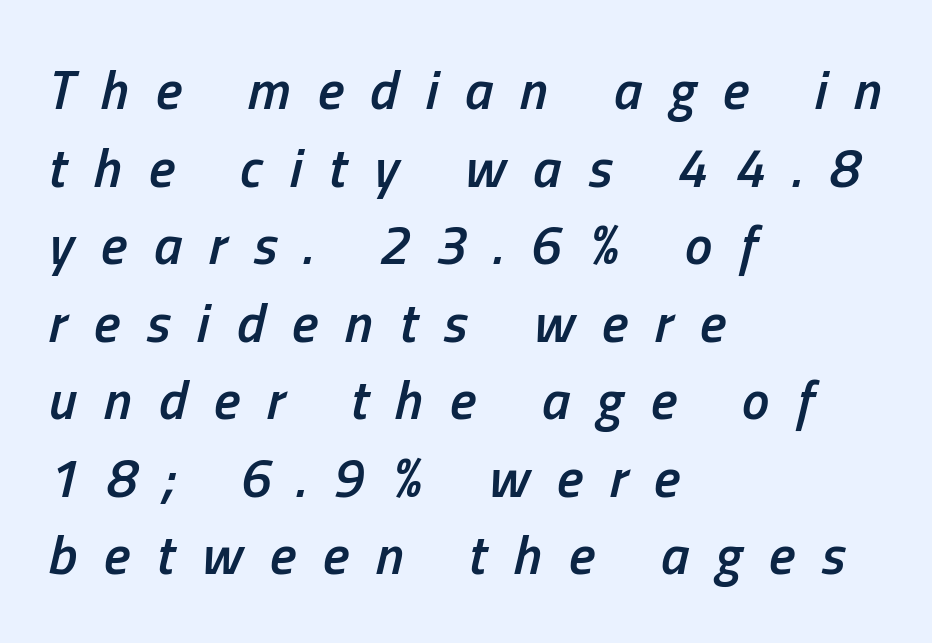
Q: Is the text bold? A: Semi-bold.
Q: Is the text italic (slanted)? A: Yes, it leans right by about 13 degrees.
Q: Is the text underlined? A: No.
Q: How is the paragraph aligned? A: Left-aligned.
Q: Is the spacing between letters normal or unusually wide? A: Unusually wide.
Q: Is the spacing between lines tight, normal or loose? A: Normal.
Q: Width (condensed, normal, or wide)? A: Condensed.
Q: Stroke contrast? A: Low.
Q: x-height? A: Medium.
Q: Monospaced? A: No.
